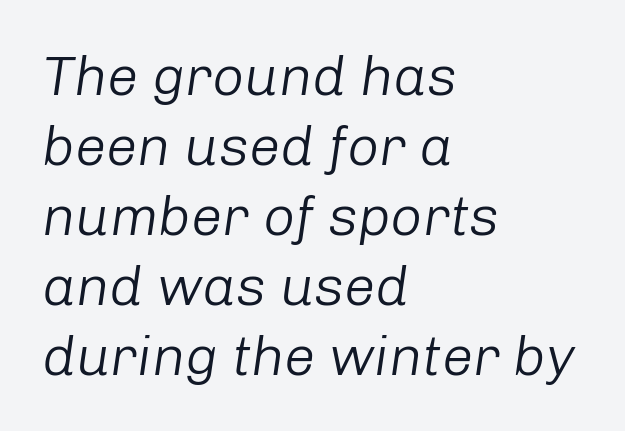
The image shows 56 px light type, italic (leaning right); set left-aligned, normal line spacing (1.25x), normal letter spacing, not underlined; low stroke contrast and a medium x-height.
